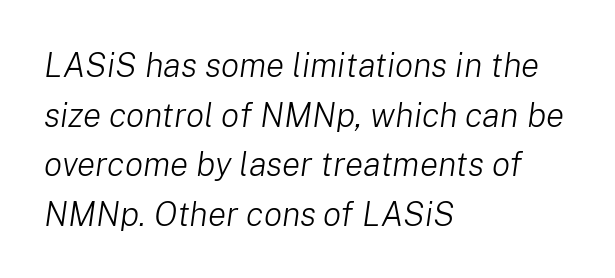
Q: Is the text bold? A: No.
Q: Is the text italic (slanted)? A: Yes, it leans right by about 8 degrees.
Q: Is the text underlined? A: No.
Q: How is the paragraph aligned? A: Left-aligned.
Q: Is the spacing between letters normal or unusually wide? A: Normal.
Q: Is the spacing between lines tight, normal or loose? A: Normal.
Q: Width (condensed, normal, or wide)? A: Normal.
Q: Stroke contrast? A: Low.
Q: x-height? A: Medium.
Q: Monospaced? A: No.
